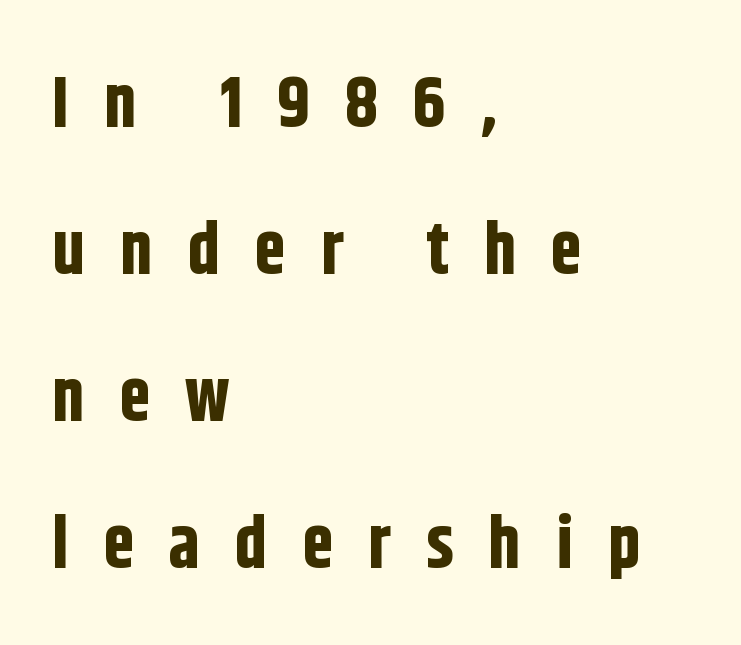
The letters advance in unequal steps, a hallmark of proportional type. Classification — sans serif. The vertical gap from one line to the next is large. Tracking value appears strongly positive — letters spread wide. You'd pick this weight for a headline — it's a proper bold.
